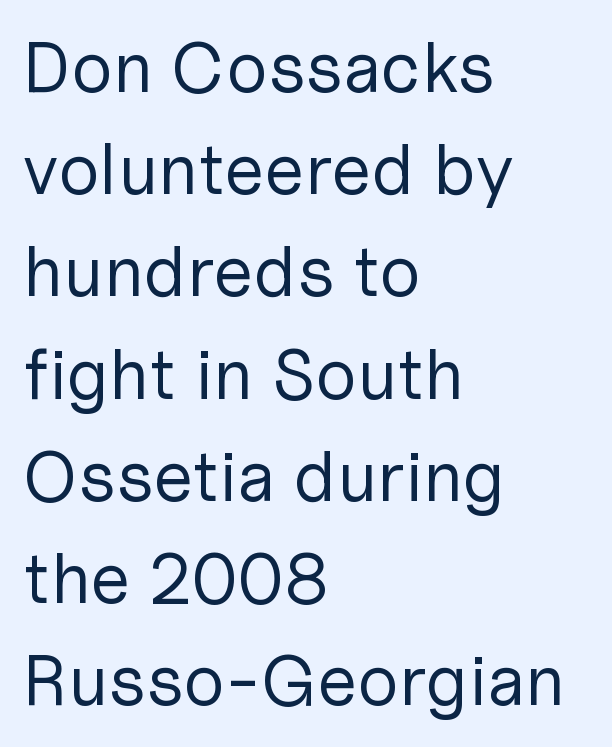
The image shows 72 px regular-weight sans-serif type, upright; set left-aligned, normal line spacing (1.42x), normal letter spacing, not underlined; low stroke contrast and a medium x-height.
